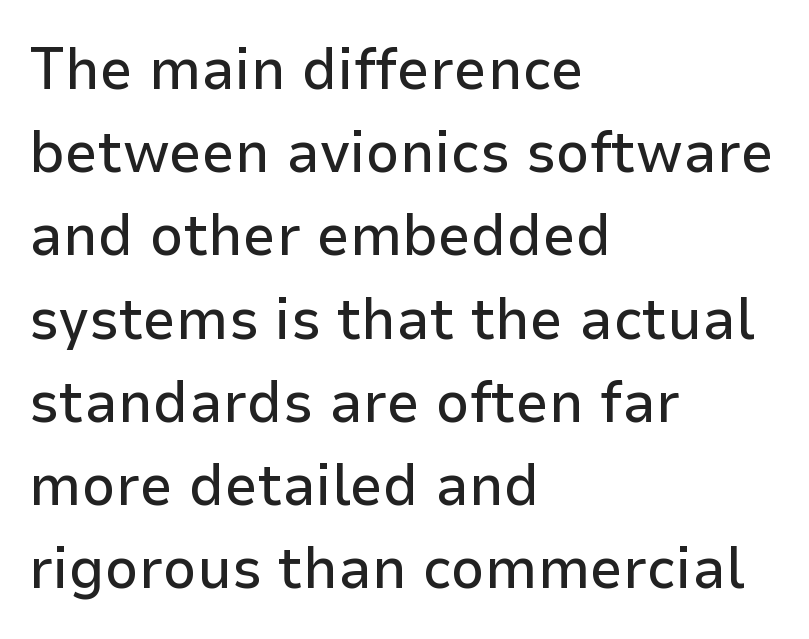
Vertical spacing — default. The type family on display is of the sans-serif kind. These lines stack with their left ends in a neat column. The face used here is proportionally spaced, like ordinary book or web type. Is there any slant? The stems are plumb. No extra tracking has been applied to these lines.
